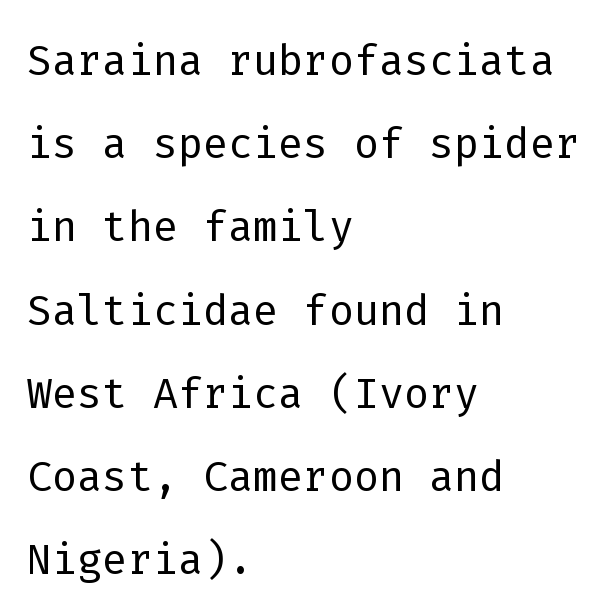
The type sits square on the baseline with zero lean. You could count columns in this text — the font is strictly monospaced. The paragraph shown leans on its left margin. Each row of text sits above clean, open space. What kind of face is this? One without serifs — a sans. No extra tracking has been applied to these lines.
